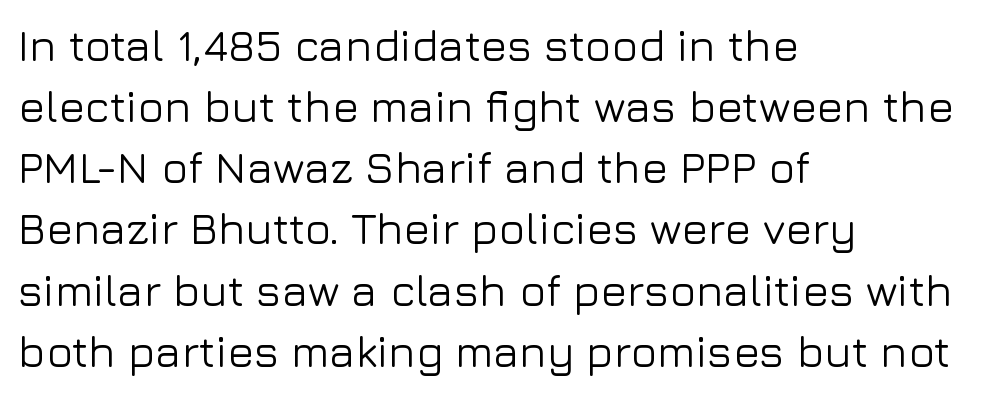
Q: Is the text italic (slanted)? A: No, it is upright.
Q: Is the typeface a serif or a sans-serif typeface? A: Sans-serif.
Q: Is the text underlined? A: No.
Q: How is the paragraph aligned? A: Left-aligned.
Q: Is the spacing between letters normal or unusually wide? A: Normal.
Q: Is the spacing between lines tight, normal or loose? A: Normal.
Q: Width (condensed, normal, or wide)? A: Normal.
Q: Stroke contrast? A: Low.
Q: x-height? A: Medium.
Q: Monospaced? A: No.
